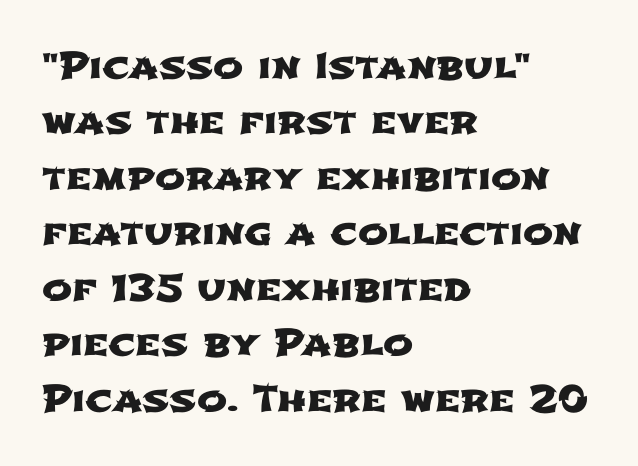
{"serif": "no", "width": "wide", "stroke_contrast": "low", "x_height": "medium", "monospaced": "no", "underline": "no", "align": "left", "line_spacing": "normal", "line_spacing_ratio": 1.54, "letter_spacing": "normal", "letter_spacing_em": 0.0, "glyph_px": 36}
